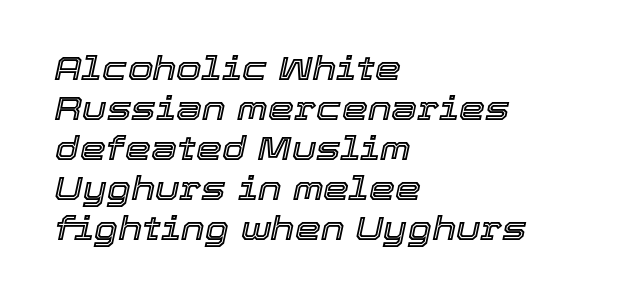
{"italic": "yes", "lean": "right", "slant_degrees": 12, "width": "normal", "x_height": "medium", "monospaced": "no", "underline": "no", "align": "left", "line_spacing_ratio": 1.21, "letter_spacing": "normal", "letter_spacing_em": 0.0, "glyph_px": 33}
